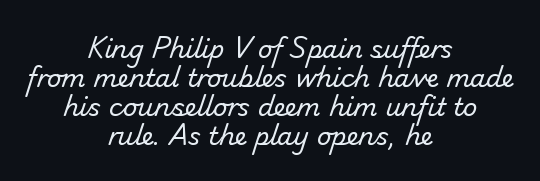
The image shows 25 px text type; set centered, line spacing 1.16x, normal letter spacing, not underlined.
